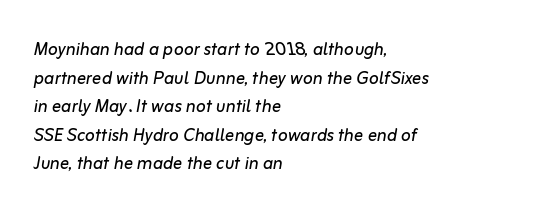
The image shows 23 px text type, italic (leaning right); set left-aligned, line spacing 1.24x, normal letter spacing, not underlined.
